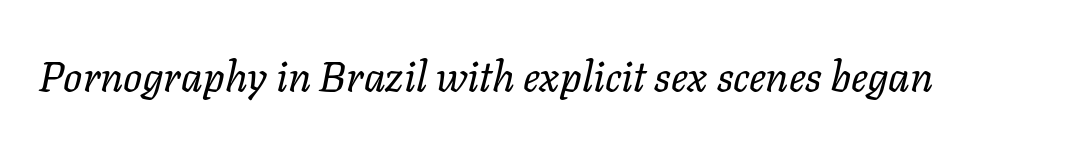
{"italic": "yes", "lean": "right", "slant_degrees": 11, "bold": "no", "weight": "regular", "width": "normal", "stroke_contrast": "low", "x_height": "medium", "monospaced": "no", "underline": "no", "letter_spacing": "normal", "letter_spacing_em": 0.0, "glyph_px": 42}
